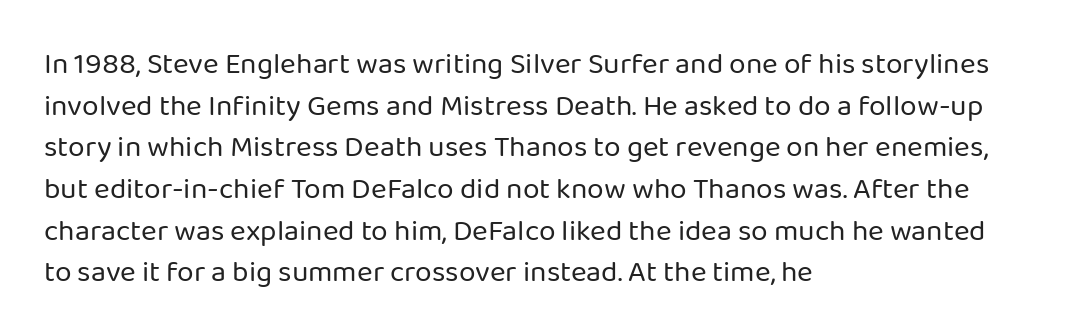
Is there any slant? The stems are plumb. No chunkiness to these letters — they're not bold. The glyphs in this specimen are sans serif. These lines keep a tight, regular rhythm from letter to letter. A normal amount of white space separates one row of letters from the next.
